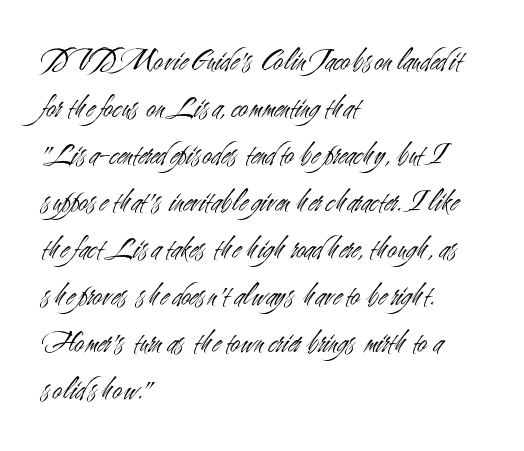
The setting favours the left margin, as ordinary paragraphs usually do. The foot of each line stays bare and open. The designer went with a sans here, leaving each stem footless. Varying glyph widths throughout — classic text-font behaviour.
